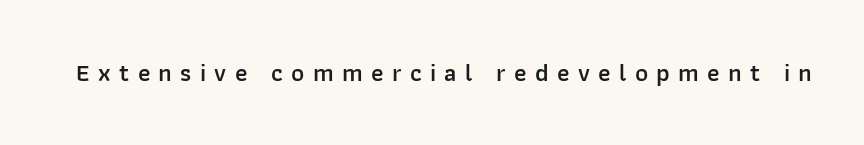
Each row of text sits above clean, open space. The lettering stays uniformly vertical, giving the passage a roman look. The glyphs have the mass of a demibold cut, below bold. Is the letter spacing exaggerated? Yes — the characters are pushed far apart.
